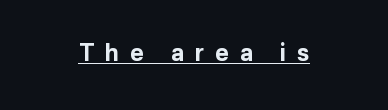
Q: Is the text bold? A: Yes.
Q: Is the text italic (slanted)? A: No, it is upright.
Q: Is the text underlined? A: Yes.
Q: Is the spacing between letters normal or unusually wide? A: Unusually wide.
